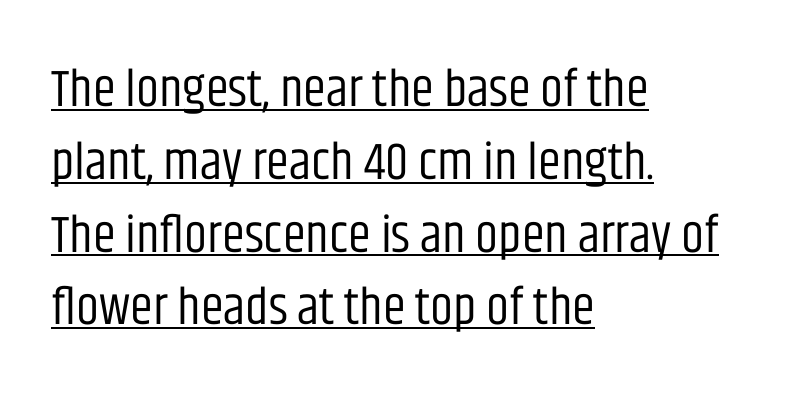
The image shows 52 px regular-weight, condensed sans-serif type, upright; set left-aligned, normal line spacing (1.4x), normal letter spacing, underlined; low stroke contrast and a large x-height.
